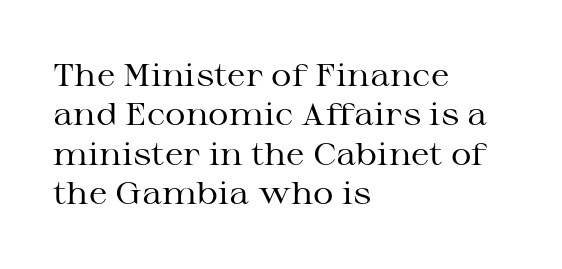
{"serif": "yes", "italic": "no", "bold": "no", "weight": "regular", "width": "wide", "stroke_contrast": "medium", "x_height": "medium", "monospaced": "no", "underline": "no", "align": "left", "line_spacing_ratio": 1.23, "letter_spacing": "normal", "letter_spacing_em": 0.0, "glyph_px": 32}
